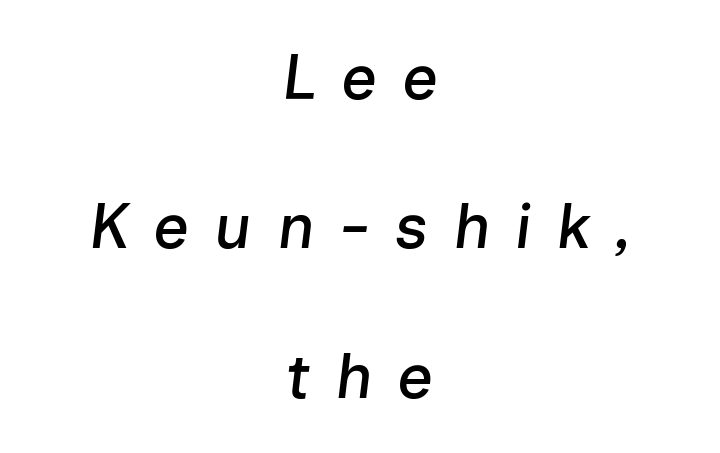
A typesetter would call this heavily tracked-out type. Is there much room between lines? Yes — plenty of vertical air separates them. Check under the words: just untouched page. This sample has the flowing, uneven cadence of proportional lettering.
